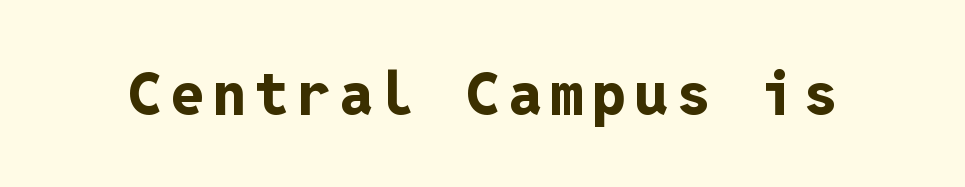
{"serif": "no", "italic": "no", "bold": "yes", "weight": "bold", "width": "normal", "stroke_contrast": "low", "x_height": "medium", "monospaced": "yes", "underline": "no", "glyph_px": 60}
